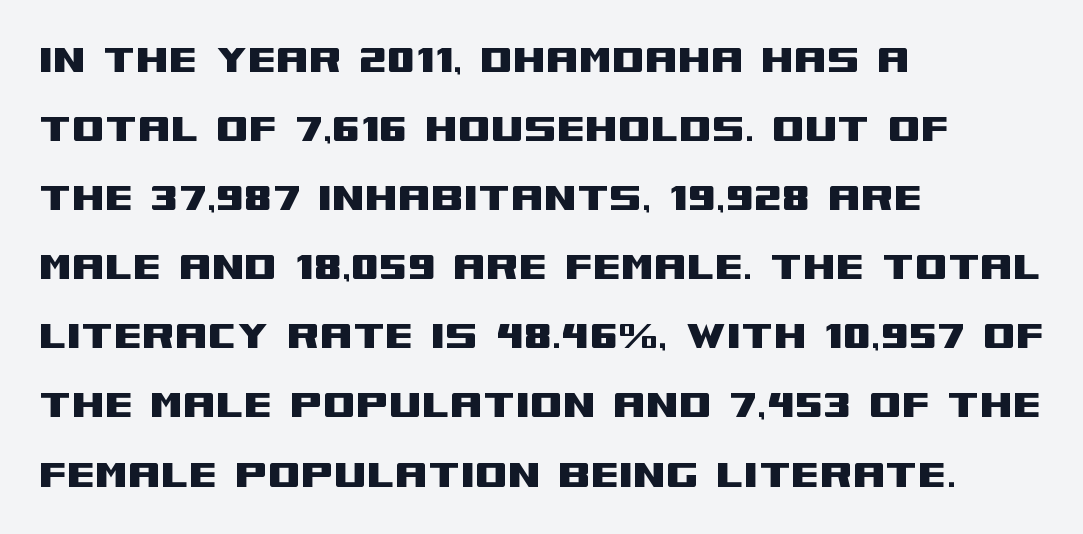
Q: Is the text italic (slanted)? A: No, it is upright.
Q: Is the typeface a serif or a sans-serif typeface? A: Sans-serif.
Q: Is the text underlined? A: No.
Q: How is the paragraph aligned? A: Left-aligned.
Q: Is the spacing between letters normal or unusually wide? A: Normal.
Q: Is the spacing between lines tight, normal or loose? A: Normal.
Q: Width (condensed, normal, or wide)? A: Wide.
Q: Stroke contrast? A: Medium.
Q: x-height? A: Large.
Q: Monospaced? A: No.
